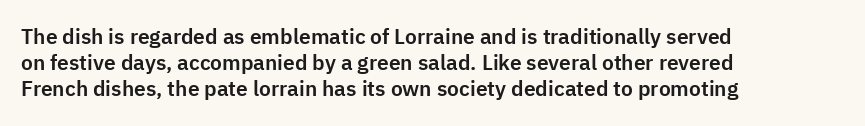
The image shows 21 px text type, upright; set left-aligned, line spacing 1.23x, normal letter spacing, not underlined.
